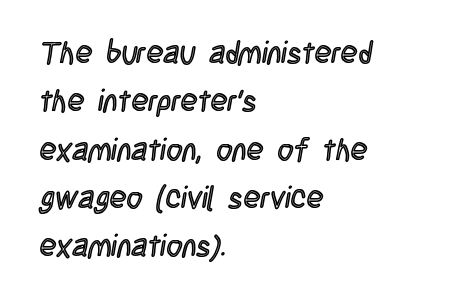
Q: Is the text italic (slanted)? A: Yes.
Q: Is the text underlined? A: No.
Q: How is the paragraph aligned? A: Left-aligned.
Q: Is the spacing between letters normal or unusually wide? A: Normal.
Q: Is the spacing between lines tight, normal or loose? A: Normal.
Q: Width (condensed, normal, or wide)? A: Condensed.
Q: x-height? A: Large.
Q: Monospaced? A: No.
